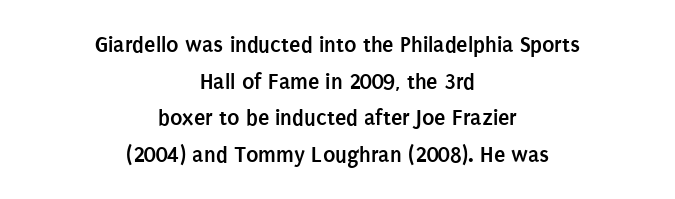
The image shows 23 px bold type, upright; set centered, normal line spacing (1.59x), normal letter spacing, not underlined.
